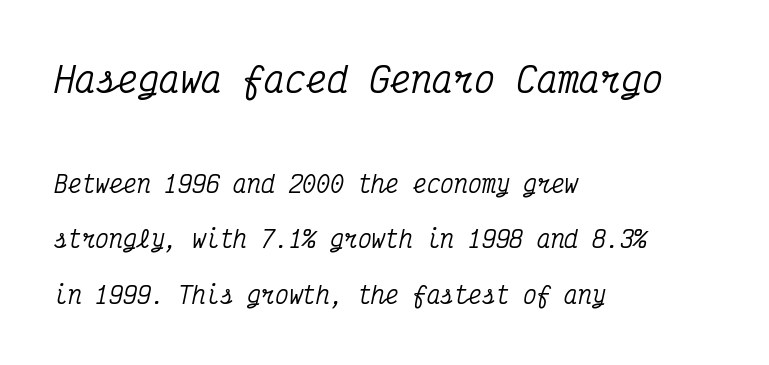
Q: Is the text italic (slanted)? A: Yes, it leans right by about 12 degrees.
Q: Is the typeface a serif or a sans-serif typeface? A: Serif.
Q: Is the text underlined? A: No.
Q: How is the paragraph aligned? A: Left-aligned.
Q: Is the spacing between letters normal or unusually wide? A: Normal.
Q: Is the spacing between lines tight, normal or loose? A: Loose.
Q: Which block of text is set in a larger size, the first (top) or the second (bottom)? A: The first (top) one.
Q: Width (condensed, normal, or wide)? A: Condensed.
Q: Stroke contrast? A: Medium.
Q: x-height? A: Medium.
Q: Monospaced? A: Yes.
